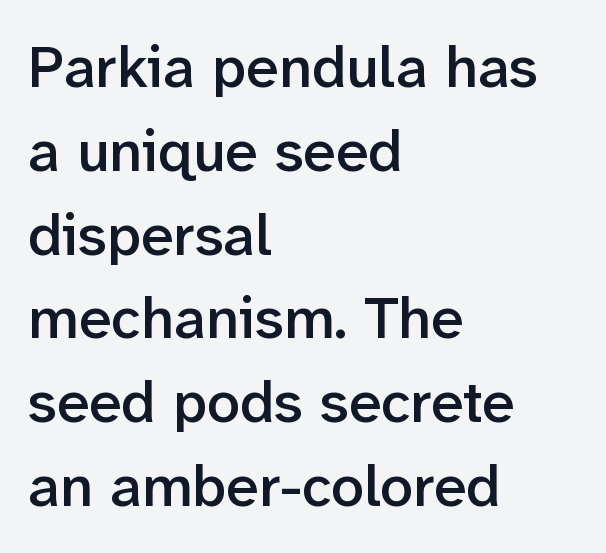
The image shows 59 px semibold sans-serif type, upright; set left-aligned, normal line spacing (1.42x), normal letter spacing, not underlined; low stroke contrast and a medium x-height.
